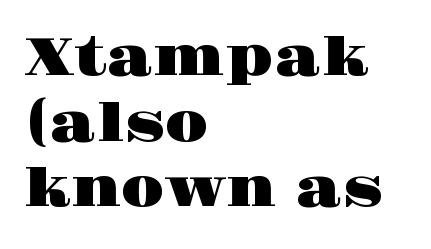
Q: Is the text italic (slanted)? A: No, it is upright.
Q: Is the typeface a serif or a sans-serif typeface? A: Serif.
Q: Is the text underlined? A: No.
Q: How is the paragraph aligned? A: Left-aligned.
Q: Is the spacing between letters normal or unusually wide? A: Normal.
Q: Width (condensed, normal, or wide)? A: Wide.
Q: Stroke contrast? A: High.
Q: x-height? A: Large.
Q: Monospaced? A: No.
